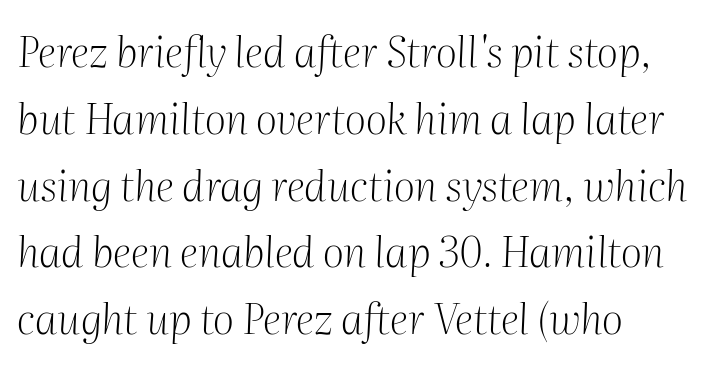
You can tell from the footed stems that serif type was used. The foot of each line stays bare and open. This sample is left-justified, so line endings fall wherever the words run out. Bold? No — there's no thickening of the strokes. Tall strokes in this sample are angled rather than plumb. Each new line begins a customary step beneath the previous one.
